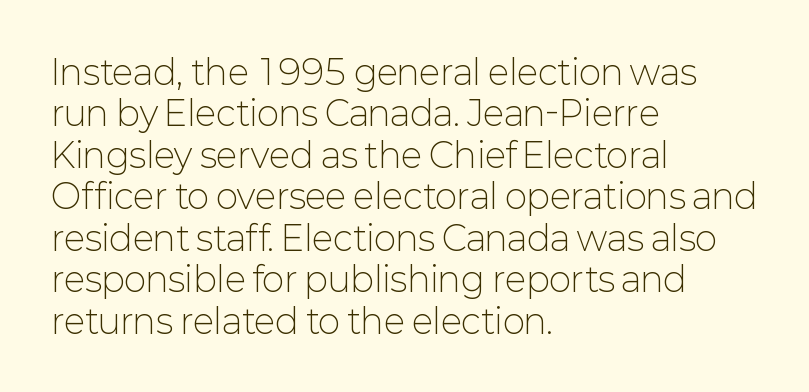
Q: Is the text bold? A: No.
Q: Is the text italic (slanted)? A: No, it is upright.
Q: Is the typeface a serif or a sans-serif typeface? A: Sans-serif.
Q: Is the text underlined? A: No.
Q: How is the paragraph aligned? A: Left-aligned.
Q: Is the spacing between letters normal or unusually wide? A: Normal.
Q: Width (condensed, normal, or wide)? A: Normal.
Q: Stroke contrast? A: Low.
Q: x-height? A: Medium.
Q: Monospaced? A: No.
